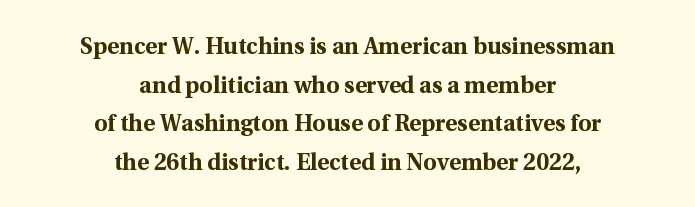
The image shows 23 px bold type, upright; set centered, normal line spacing (1.68x), normal letter spacing, not underlined.
